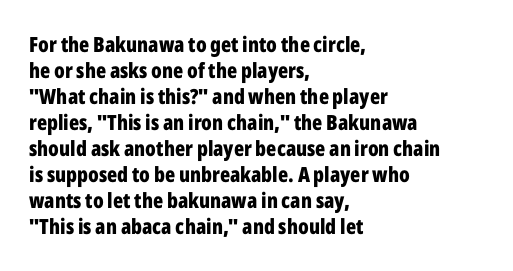
The image shows 21 px bold type, upright; set left-aligned, line spacing 1.24x, normal letter spacing, not underlined.
